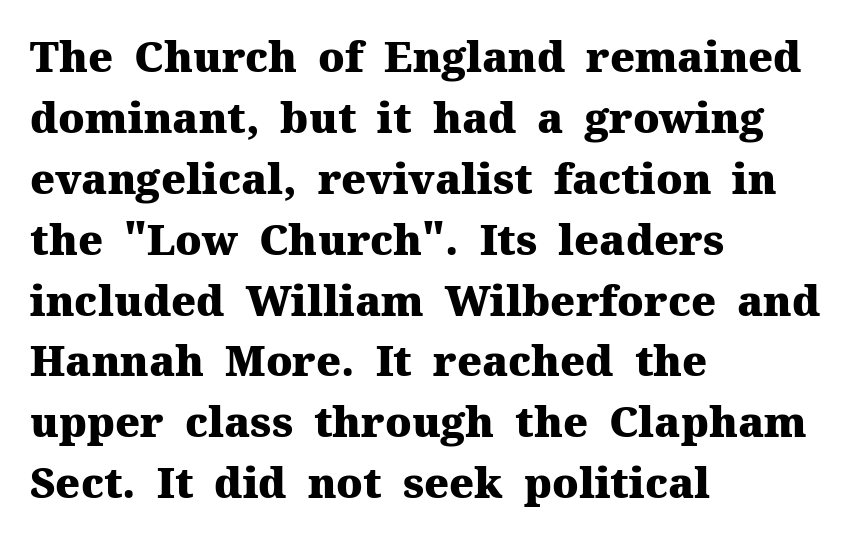
Q: Is the text bold? A: Yes.
Q: Is the text italic (slanted)? A: No, it is upright.
Q: Is the typeface a serif or a sans-serif typeface? A: Serif.
Q: Is the text underlined? A: No.
Q: How is the paragraph aligned? A: Left-aligned.
Q: Is the spacing between letters normal or unusually wide? A: Normal.
Q: Is the spacing between lines tight, normal or loose? A: Normal.
Q: Width (condensed, normal, or wide)? A: Normal.
Q: Stroke contrast? A: Medium.
Q: x-height? A: Medium.
Q: Monospaced? A: No.
